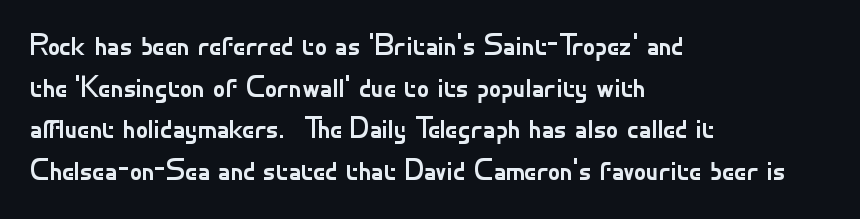
Glance below the letters and you will spot only blank space. The rag falls on the right side of this text block. Examine the stroke ends and you'll find no serifs. The passage shown is typed in a proportional face where columns would drift. Notice how descenders clear the ascenders below comfortably — that's standard leading. Look at the tracking — it's just the regular setting, nothing added.
